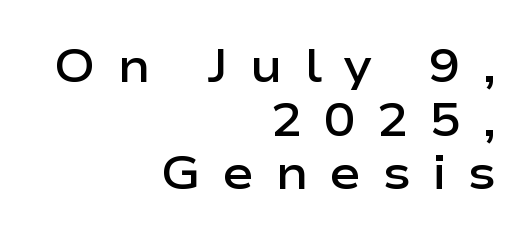
The image shows 47 px semibold, wide sans-serif type, upright; set right-aligned, tight line spacing (1.14x), unusually wide letter spacing (+0.45 em), not underlined; low stroke contrast and a medium x-height.
